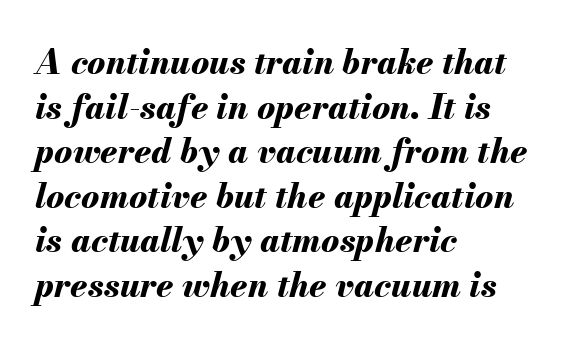
Q: Is the text bold? A: Yes.
Q: Is the text italic (slanted)? A: Yes, it leans right by about 13 degrees.
Q: Is the text underlined? A: No.
Q: How is the paragraph aligned? A: Left-aligned.
Q: Is the spacing between letters normal or unusually wide? A: Normal.
Q: Is the spacing between lines tight, normal or loose? A: Normal.
Q: Width (condensed, normal, or wide)? A: Normal.
Q: Stroke contrast? A: Medium.
Q: x-height? A: Small.
Q: Monospaced? A: No.
